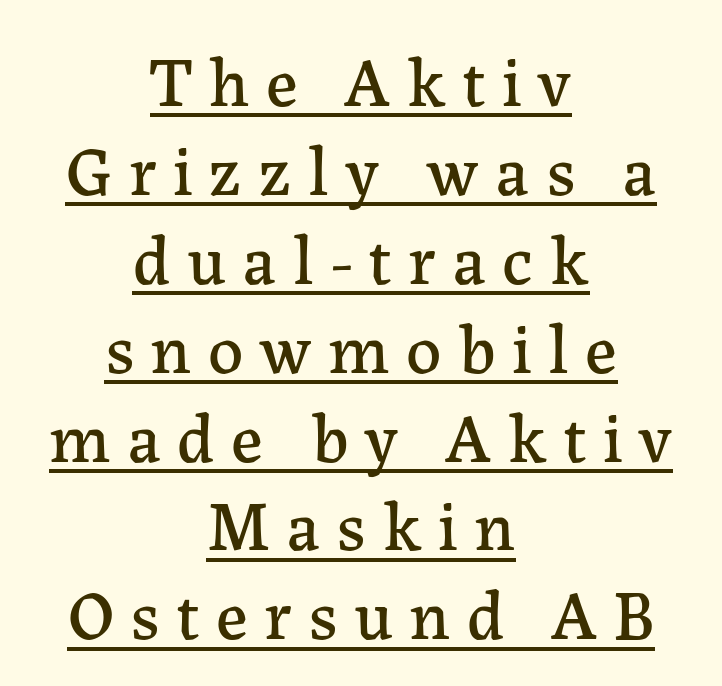
{"serif": "yes", "italic": "no", "width": "normal", "stroke_contrast": "low", "x_height": "medium", "monospaced": "no", "underline": "yes", "align": "center", "line_spacing": "normal", "line_spacing_ratio": 1.27, "letter_spacing": "wide", "letter_spacing_em": 0.23, "glyph_px": 70}
